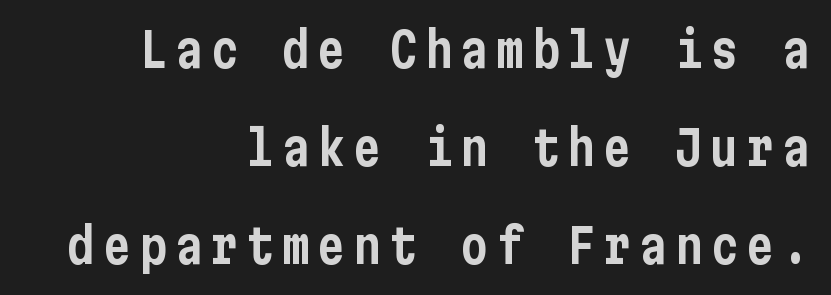
{"serif": "no", "italic": "no", "width": "condensed", "stroke_contrast": "low", "x_height": "medium", "underline": "no", "align": "right", "line_spacing": "loose", "line_spacing_ratio": 2.08, "glyph_px": 47}
